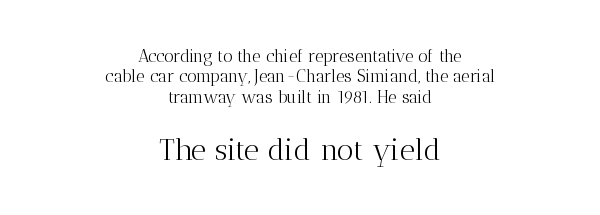
The image shows 30 px light serif type, upright; set centered, line spacing 1.2x, normal letter spacing, not underlined; the second (bottom) block is 1.76x larger; medium stroke contrast and a medium x-height.
